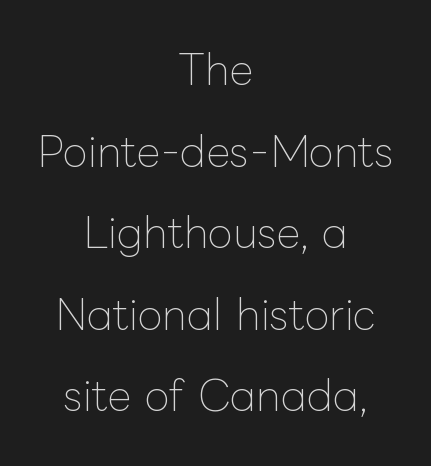
The image shows 41 px thin type, upright; set centered, loose line spacing (1.99x), normal letter spacing, not underlined; low stroke contrast and a medium x-height.
